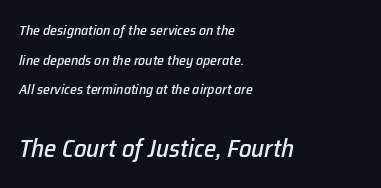
Q: Is the text italic (slanted)? A: Yes, it leans right by about 12 degrees.
Q: Is the text underlined? A: No.
Q: How is the paragraph aligned? A: Left-aligned.
Q: Is the spacing between letters normal or unusually wide? A: Normal.
Q: Is the spacing between lines tight, normal or loose? A: Loose.
Q: Which block of text is set in a larger size, the first (top) or the second (bottom)? A: The second (bottom) one.
